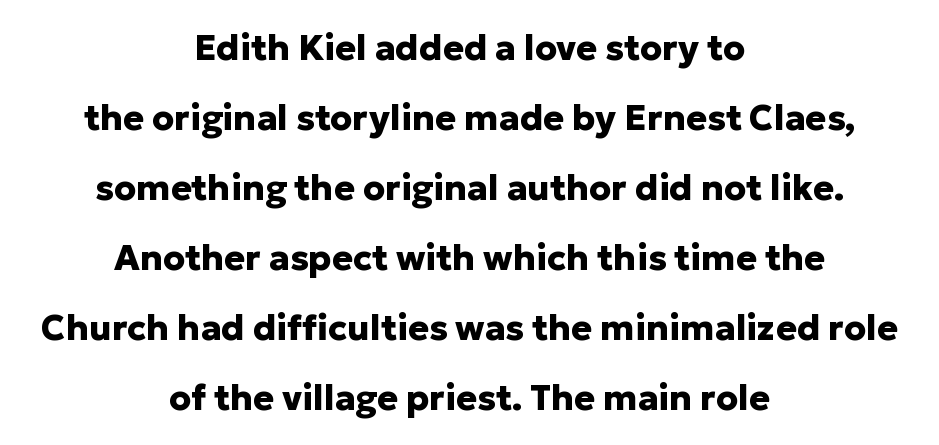
Descenders hang freely into open space. Observe the absence of serifs on each vertical stroke in this sample. Honestly, the rows look like they've been pulled way apart. Notice how the passage keeps no hard edge, just a central spine. Quick note: not italic, upright. Do the characters align in a grid? No, the font is proportional.
